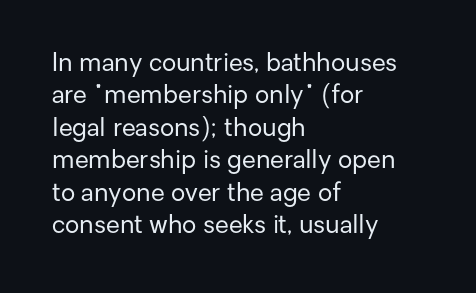
{"italic": "no", "bold": "no", "underline": "no", "align": "left", "line_spacing": "normal", "line_spacing_ratio": 1.3, "letter_spacing": "normal", "letter_spacing_em": 0.0, "glyph_px": 25}
